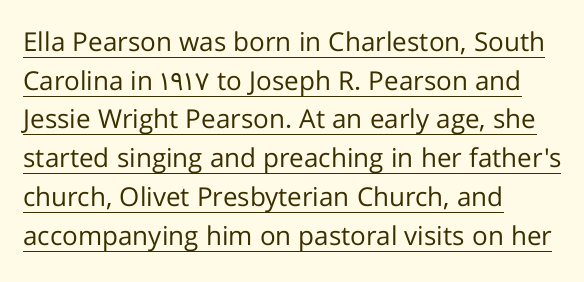
Q: Is the text bold? A: No.
Q: Is the text italic (slanted)? A: No, it is upright.
Q: Is the text underlined? A: Yes.
Q: How is the paragraph aligned? A: Left-aligned.
Q: Is the spacing between letters normal or unusually wide? A: Normal.
Q: Is the spacing between lines tight, normal or loose? A: Normal.
